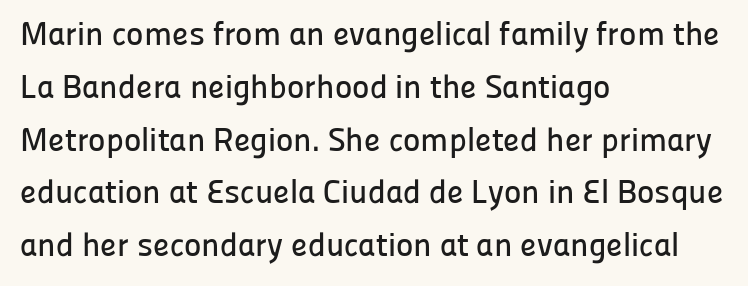
Q: Is the text italic (slanted)? A: No, it is upright.
Q: Is the typeface a serif or a sans-serif typeface? A: Sans-serif.
Q: Is the text underlined? A: No.
Q: How is the paragraph aligned? A: Left-aligned.
Q: Is the spacing between letters normal or unusually wide? A: Normal.
Q: Is the spacing between lines tight, normal or loose? A: Normal.
Q: Width (condensed, normal, or wide)? A: Normal.
Q: Stroke contrast? A: Low.
Q: x-height? A: Medium.
Q: Monospaced? A: No.
